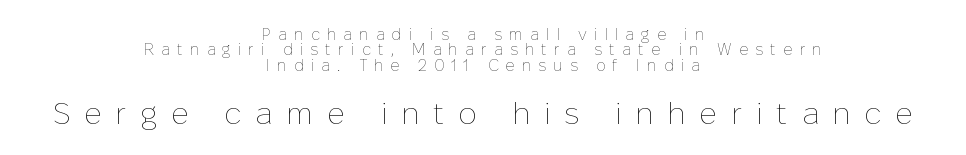
Q: Is the text bold? A: No.
Q: Is the text italic (slanted)? A: No, it is upright.
Q: Is the text underlined? A: No.
Q: How is the paragraph aligned? A: Centered.
Q: Is the spacing between letters normal or unusually wide? A: Unusually wide.
Q: Is the spacing between lines tight, normal or loose? A: Tight.
Q: Which block of text is set in a larger size, the first (top) or the second (bottom)? A: The second (bottom) one.
Q: Width (condensed, normal, or wide)? A: Normal.
Q: Stroke contrast? A: Low.
Q: x-height? A: Medium.
Q: Monospaced? A: No.
